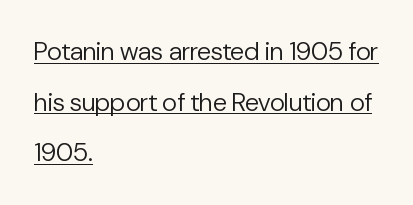
The image shows 26 px text type, upright; set left-aligned, loose line spacing (1.95x), normal letter spacing, underlined.
